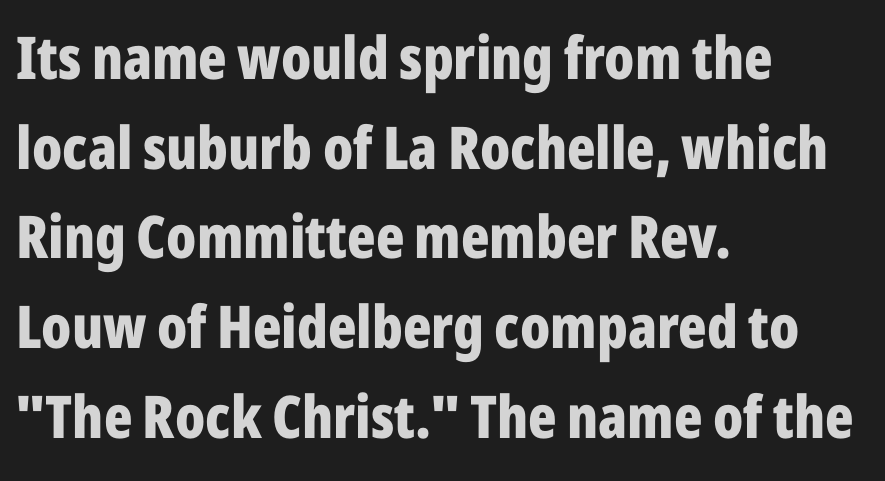
The image shows 59 px bold, condensed sans-serif type, upright; set left-aligned, normal line spacing (1.52x), normal letter spacing, not underlined; low stroke contrast and a medium x-height.
